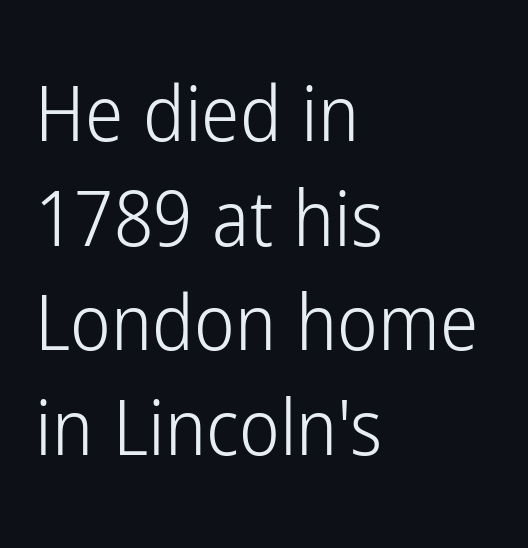
{"serif": "no", "italic": "no", "bold": "no", "weight": "light", "width": "condensed", "stroke_contrast": "low", "x_height": "medium", "monospaced": "no", "underline": "no", "align": "left", "line_spacing": "normal", "line_spacing_ratio": 1.36, "letter_spacing": "normal", "letter_spacing_em": 0.0, "glyph_px": 77}
